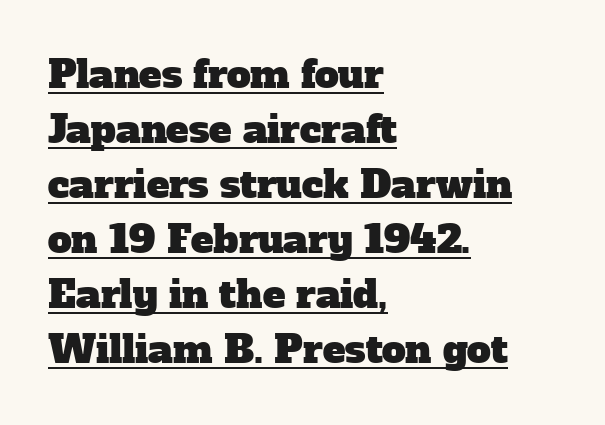
Here the designer chose a conventional face with non-uniform glyph widths. The line texture is even and compact thanks to regular tracking. These lines sit exactly where default settings would place them. A serif font was chosen for this passage.
